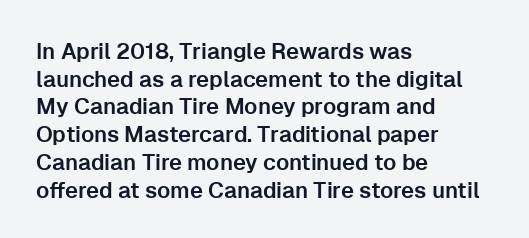
The image shows 22 px text type, upright; set left-aligned, normal line spacing (1.26x), normal letter spacing, not underlined.
